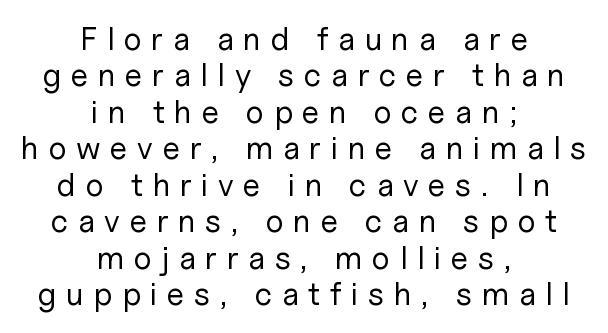
{"serif": "no", "italic": "no", "bold": "no", "weight": "regular", "width": "normal", "stroke_contrast": "low", "x_height": "medium", "monospaced": "no", "underline": "no", "align": "center", "line_spacing": "tight", "line_spacing_ratio": 1.14, "letter_spacing": "wide", "letter_spacing_em": 0.3, "glyph_px": 32}
